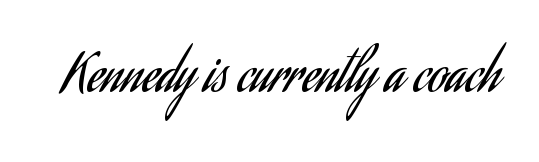
Q: Is the text bold? A: No.
Q: Is the text italic (slanted)? A: Yes.
Q: Is the typeface a serif or a sans-serif typeface? A: Sans-serif.
Q: Is the text underlined? A: No.
Q: Is the spacing between letters normal or unusually wide? A: Normal.
Q: Width (condensed, normal, or wide)? A: Condensed.
Q: Stroke contrast? A: Low.
Q: x-height? A: Small.
Q: Monospaced? A: No.
